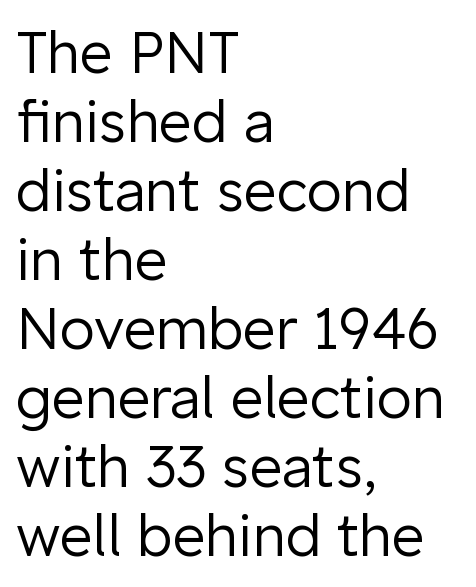
{"serif": "no", "italic": "no", "bold": "no", "weight": "regular", "width": "normal", "stroke_contrast": "low", "x_height": "medium", "monospaced": "no", "underline": "no", "align": "left", "line_spacing_ratio": 1.21, "letter_spacing": "normal", "letter_spacing_em": 0.0, "glyph_px": 57}
